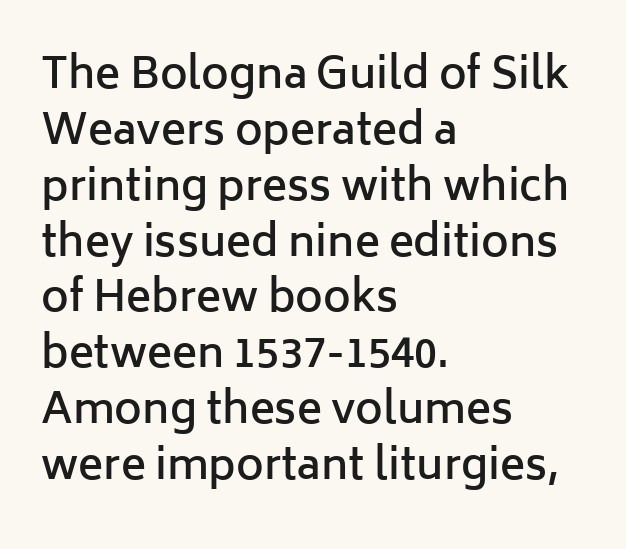
Q: Is the text bold? A: Semi-bold.
Q: Is the text italic (slanted)? A: No, it is upright.
Q: Is the typeface a serif or a sans-serif typeface? A: Sans-serif.
Q: Is the text underlined? A: No.
Q: How is the paragraph aligned? A: Left-aligned.
Q: Is the spacing between letters normal or unusually wide? A: Normal.
Q: Is the spacing between lines tight, normal or loose? A: Normal.
Q: Width (condensed, normal, or wide)? A: Normal.
Q: Stroke contrast? A: Low.
Q: x-height? A: Medium.
Q: Monospaced? A: No.
